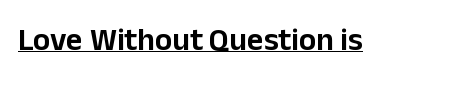
{"serif": "no", "italic": "no", "width": "normal", "stroke_contrast": "low", "x_height": "medium", "monospaced": "no", "underline": "yes", "letter_spacing": "normal", "letter_spacing_em": 0.0, "glyph_px": 32}
